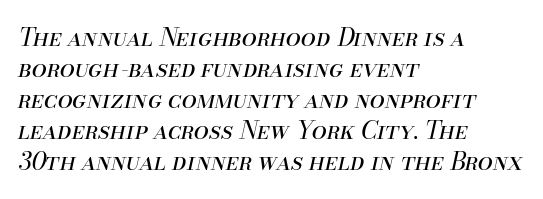
The area under the type is left untouched. The rag falls on the right side of this text block. Spacing between characters is what you'd get straight out of the box. Quick note: italic. The passage shown is not bold in any degree. This block has exactly the height ordinary leading produces.
